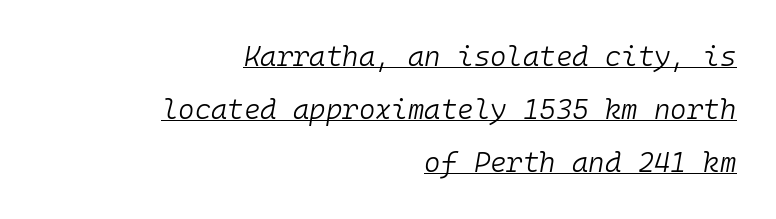
The image shows 28 px light type, italic (leaning right), monospaced; set right-aligned, line spacing 1.89x, normal letter spacing, underlined; low stroke contrast and a medium x-height.
